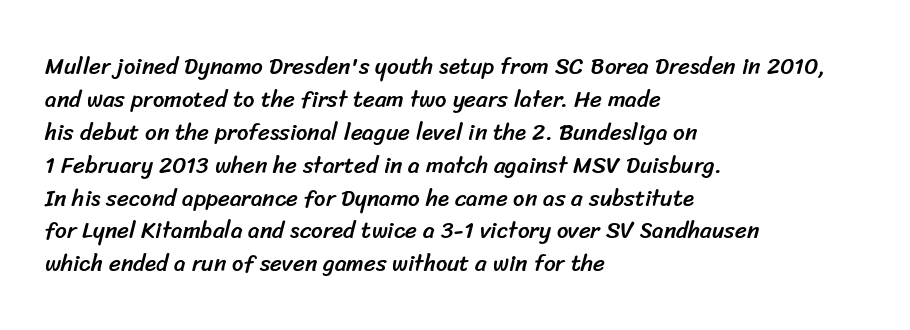
Q: Is the text underlined? A: No.
Q: How is the paragraph aligned? A: Left-aligned.
Q: Is the spacing between letters normal or unusually wide? A: Normal.
Q: Is the spacing between lines tight, normal or loose? A: Normal.
